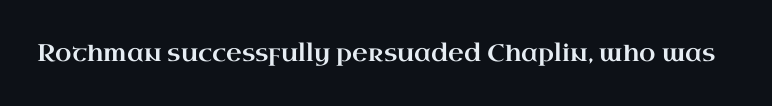
Observe the ordinary spacing: letters are neighbours, not strangers. Underline: absent. Rendered with straight, roman letterforms.
